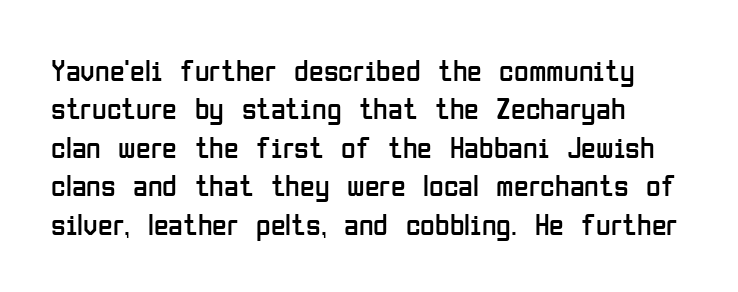
{"serif": "no", "italic": "no", "bold": "no", "weight": "regular", "width": "condensed", "stroke_contrast": "low", "x_height": "medium", "monospaced": "no", "underline": "no", "line_spacing": "normal", "line_spacing_ratio": 1.28, "letter_spacing": "normal", "letter_spacing_em": 0.0, "glyph_px": 30}
